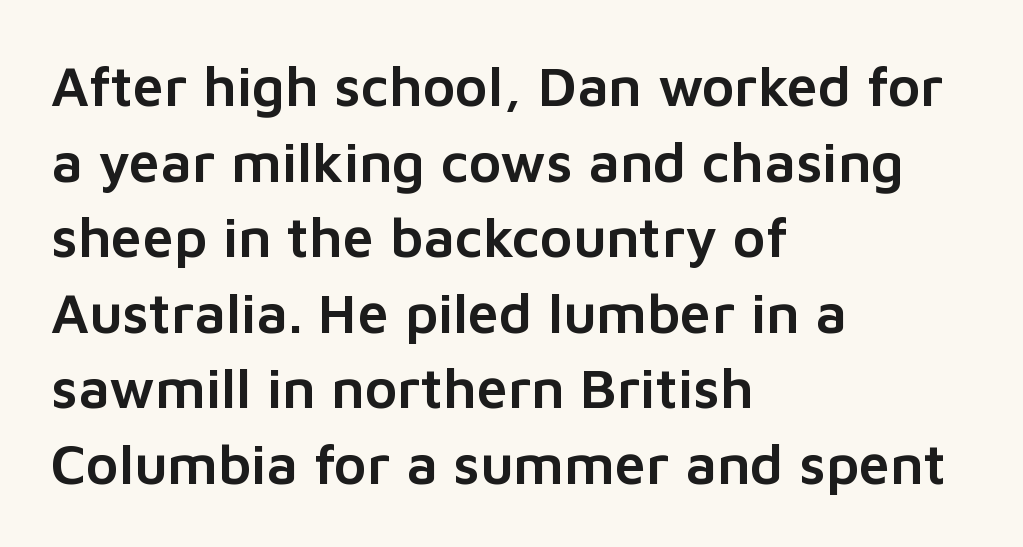
{"serif": "no", "italic": "no", "width": "normal", "stroke_contrast": "low", "x_height": "medium", "monospaced": "no", "underline": "no", "align": "left", "line_spacing": "normal", "line_spacing_ratio": 1.35, "letter_spacing": "normal", "letter_spacing_em": 0.0, "glyph_px": 56}
